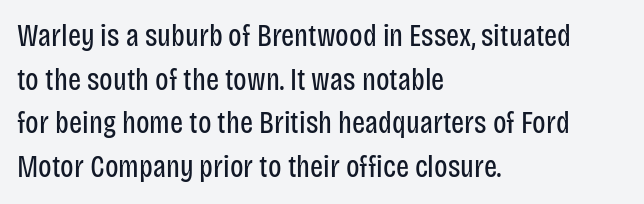
Q: Is the text bold? A: No.
Q: Is the text italic (slanted)? A: No, it is upright.
Q: Is the typeface a serif or a sans-serif typeface? A: Sans-serif.
Q: Is the text underlined? A: No.
Q: How is the paragraph aligned? A: Left-aligned.
Q: Is the spacing between letters normal or unusually wide? A: Normal.
Q: Is the spacing between lines tight, normal or loose? A: Normal.
Q: Width (condensed, normal, or wide)? A: Condensed.
Q: Stroke contrast? A: Low.
Q: x-height? A: Large.
Q: Monospaced? A: No.
